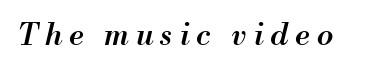
Q: Is the text bold? A: Semi-bold.
Q: Is the text italic (slanted)? A: Yes, it leans right by about 13 degrees.
Q: Is the text underlined? A: No.
Q: Is the spacing between letters normal or unusually wide? A: Unusually wide.
Q: Width (condensed, normal, or wide)? A: Normal.
Q: Stroke contrast? A: Medium.
Q: x-height? A: Small.
Q: Monospaced? A: No.
